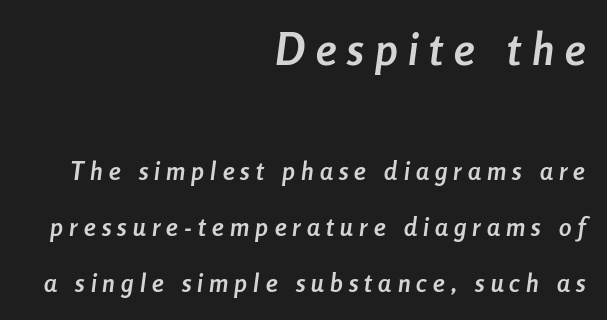
The image shows 44 px semibold, condensed type, italic (leaning right); set right-aligned, loose line spacing (2.23x), unusually wide letter spacing (+0.25 em), not underlined; the first (top) block is 1.76x larger; low stroke contrast and a medium x-height.
